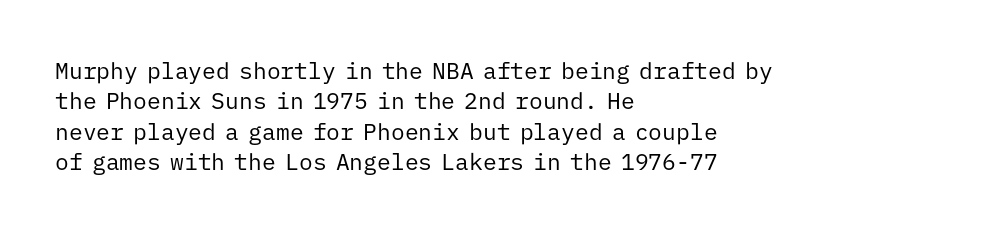
The space directly below the letters is spotless. Caption: standard tracking, unaltered. Vertically, the passage feels balanced, rows spaced as you'd expect. Does the lettering tilt? It doesn't — this is upright.
